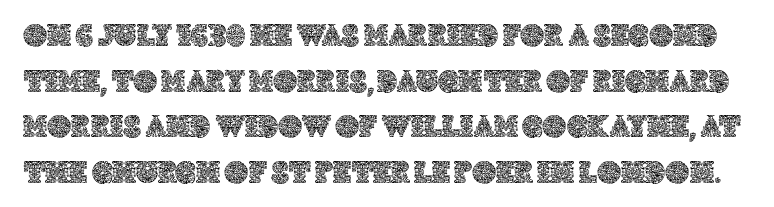
{"italic": "no", "width": "normal", "x_height": "large", "monospaced": "no", "underline": "no", "line_spacing": "normal", "line_spacing_ratio": 1.38, "letter_spacing": "normal", "letter_spacing_em": 0.0, "glyph_px": 33}
